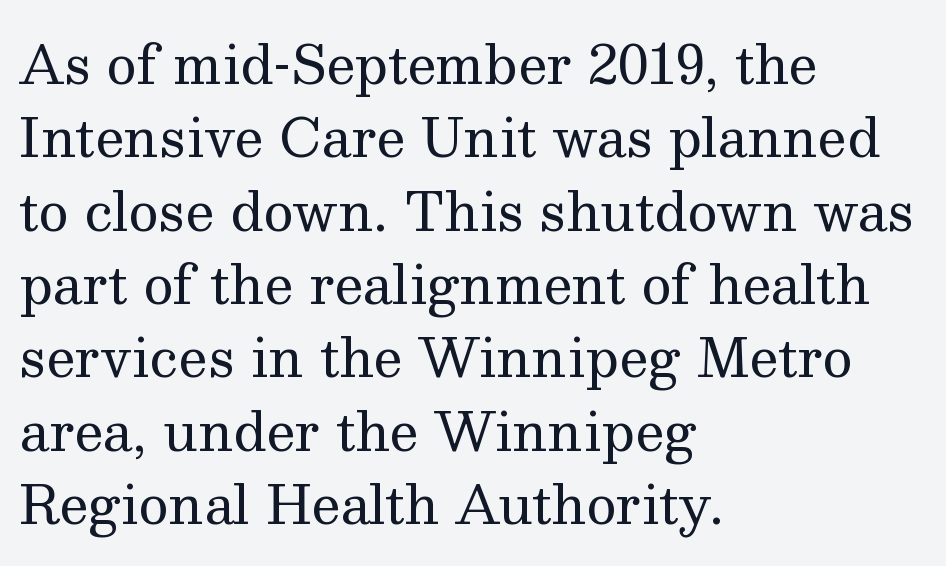
{"serif": "yes", "italic": "no", "bold": "no", "weight": "regular", "width": "normal", "stroke_contrast": "medium", "x_height": "medium", "monospaced": "no", "underline": "no", "align": "left", "line_spacing": "normal", "line_spacing_ratio": 1.41, "letter_spacing": "normal", "letter_spacing_em": 0.0, "glyph_px": 52}
